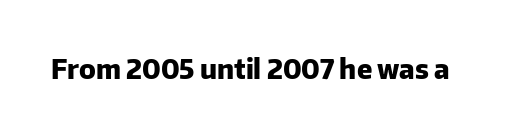
Q: Is the text bold? A: Yes.
Q: Is the text italic (slanted)? A: No, it is upright.
Q: Is the text underlined? A: No.
Q: Is the spacing between letters normal or unusually wide? A: Normal.
